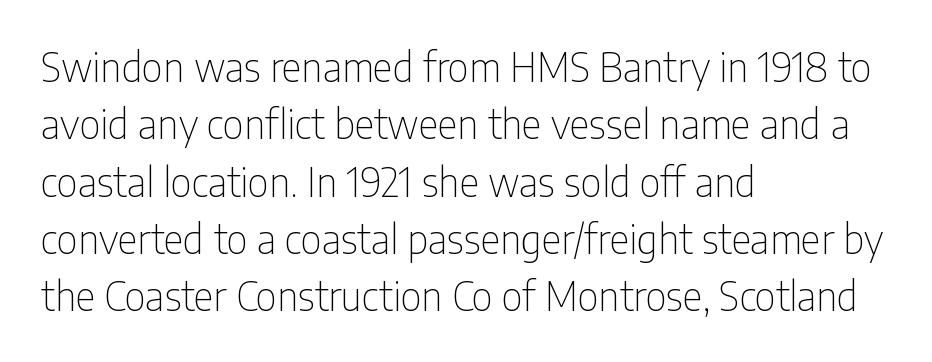
The image shows 39 px thin, condensed sans-serif type, upright; set left-aligned, normal line spacing (1.47x), normal letter spacing, not underlined; low stroke contrast and a medium x-height.
